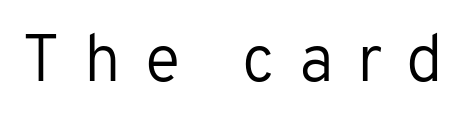
{"serif": "no", "italic": "no", "bold": "no", "weight": "regular", "width": "normal", "stroke_contrast": "low", "x_height": "medium", "monospaced": "no", "underline": "no", "letter_spacing": "wide", "letter_spacing_em": 0.36, "glyph_px": 66}
